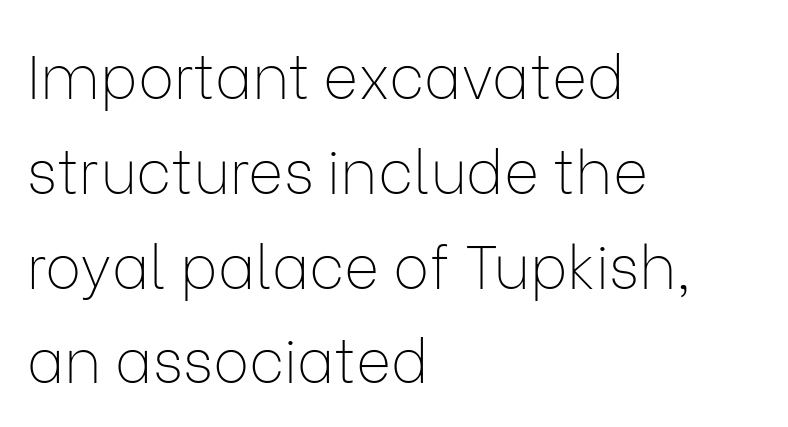
Q: Is the text bold? A: No.
Q: Is the text italic (slanted)? A: No, it is upright.
Q: Is the typeface a serif or a sans-serif typeface? A: Sans-serif.
Q: Is the text underlined? A: No.
Q: How is the paragraph aligned? A: Left-aligned.
Q: Is the spacing between letters normal or unusually wide? A: Normal.
Q: Is the spacing between lines tight, normal or loose? A: Normal.
Q: Width (condensed, normal, or wide)? A: Normal.
Q: Stroke contrast? A: Low.
Q: x-height? A: Medium.
Q: Monospaced? A: No.
